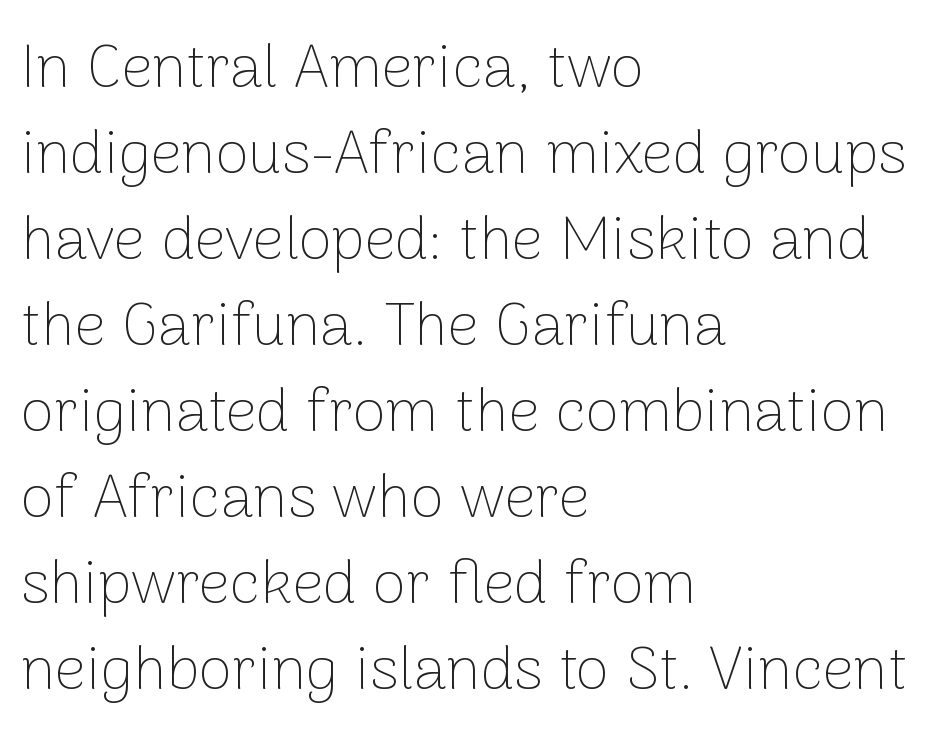
There is no visible air inserted between adjacent glyphs. The baseline area is clear. Is this a fixed-width face? No — the glyphs have proportional, varying widths. These lines are set flush left with a ragged right edge. A light-to-regular cut is what we see here.
